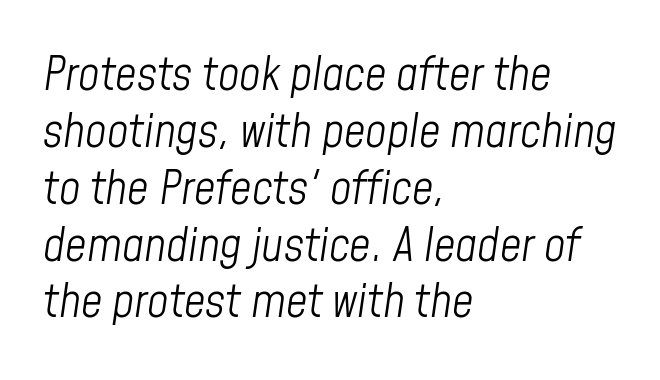
{"italic": "yes", "lean": "right", "slant_degrees": 8, "bold": "no", "weight": "light", "width": "condensed", "stroke_contrast": "low", "x_height": "medium", "monospaced": "no", "underline": "no", "align": "left", "line_spacing_ratio": 1.21, "letter_spacing": "normal", "letter_spacing_em": 0.0, "glyph_px": 47}
